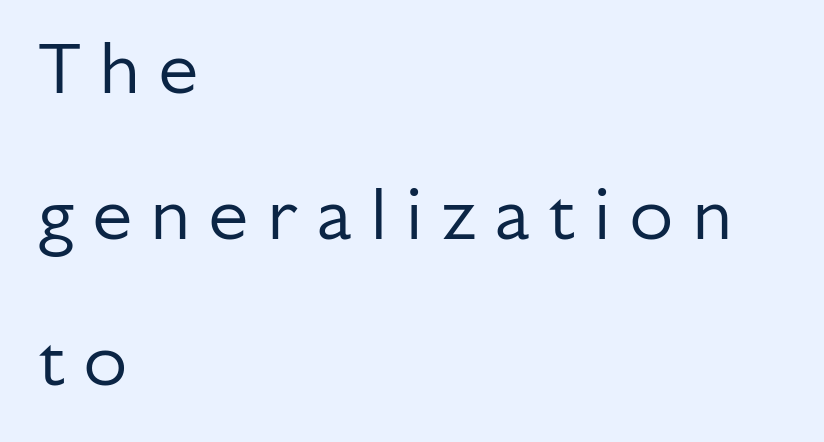
The image shows 72 px regular-weight sans-serif type, upright; set left-aligned, loose line spacing (2.03x), unusually wide letter spacing (+0.25 em), not underlined; low stroke contrast and a medium x-height.
